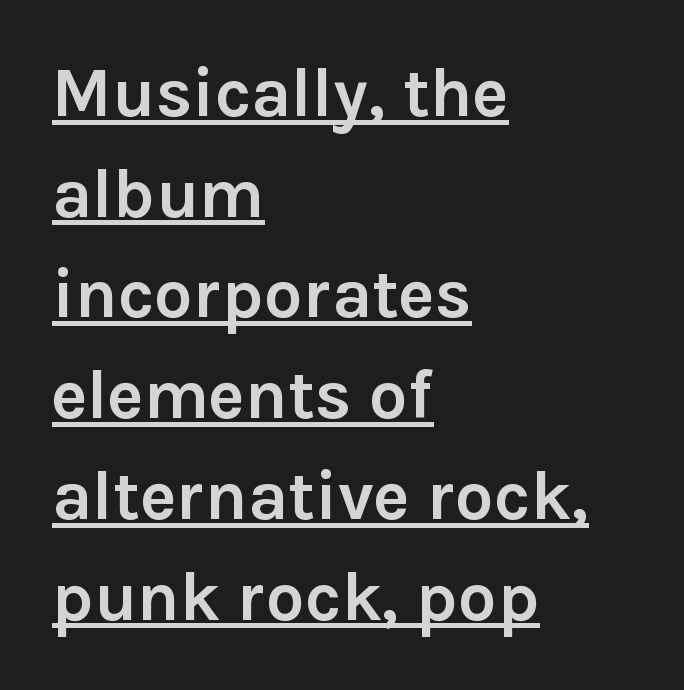
The image shows 69 px semibold sans-serif type, upright; set left-aligned, normal line spacing (1.46x), normal letter spacing, underlined; a medium x-height.
